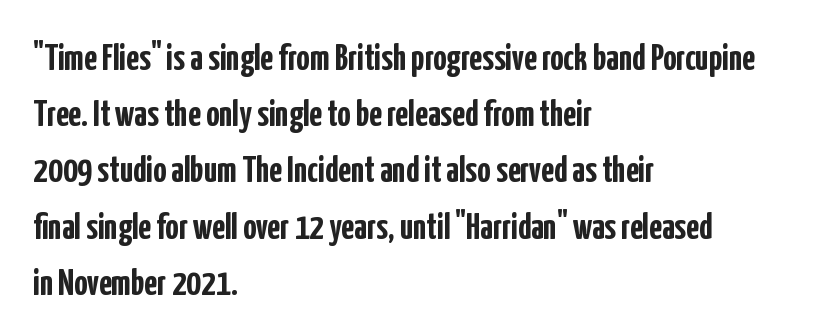
On the weight axis this lands at bold, roughly 700. Style check: upright. What stands out about the letter spacing? Nothing — it is the standard amount. The baseline area is clear. Horizontal bands of white between lines are of average thickness. Regarding serifs, this sample does without them.
